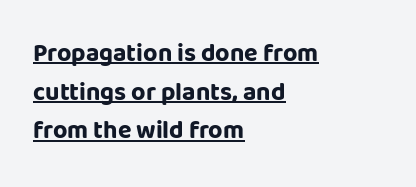
{"italic": "no", "bold": "yes", "underline": "yes", "align": "left", "line_spacing": "normal", "line_spacing_ratio": 1.55, "letter_spacing": "normal", "letter_spacing_em": 0.0, "glyph_px": 25}
